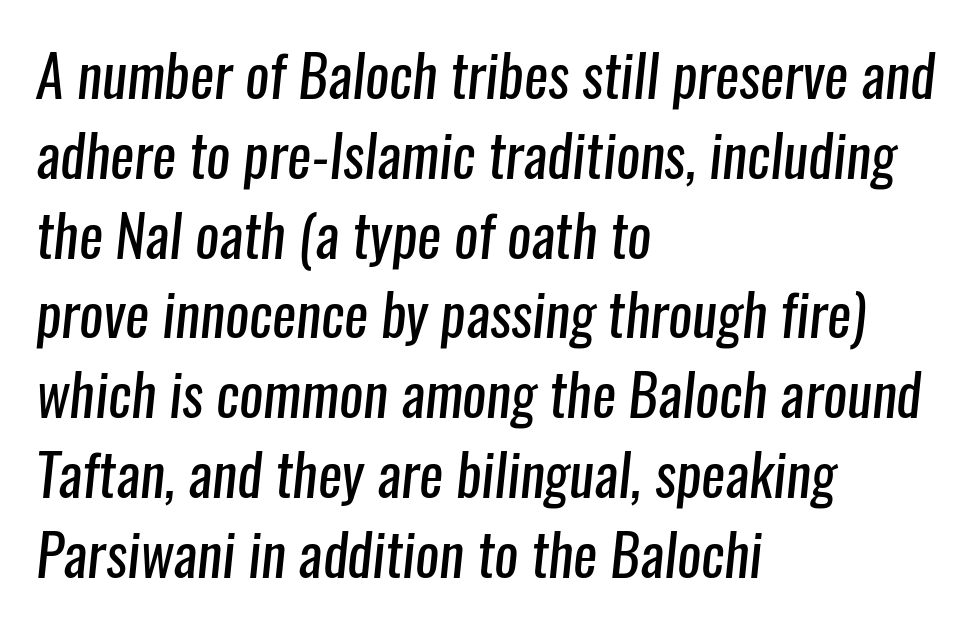
Q: Is the text bold? A: No.
Q: Is the typeface a serif or a sans-serif typeface? A: Sans-serif.
Q: Is the text underlined? A: No.
Q: How is the paragraph aligned? A: Left-aligned.
Q: Is the spacing between letters normal or unusually wide? A: Normal.
Q: Is the spacing between lines tight, normal or loose? A: Normal.
Q: Width (condensed, normal, or wide)? A: Condensed.
Q: Stroke contrast? A: Low.
Q: x-height? A: Medium.
Q: Monospaced? A: No.
